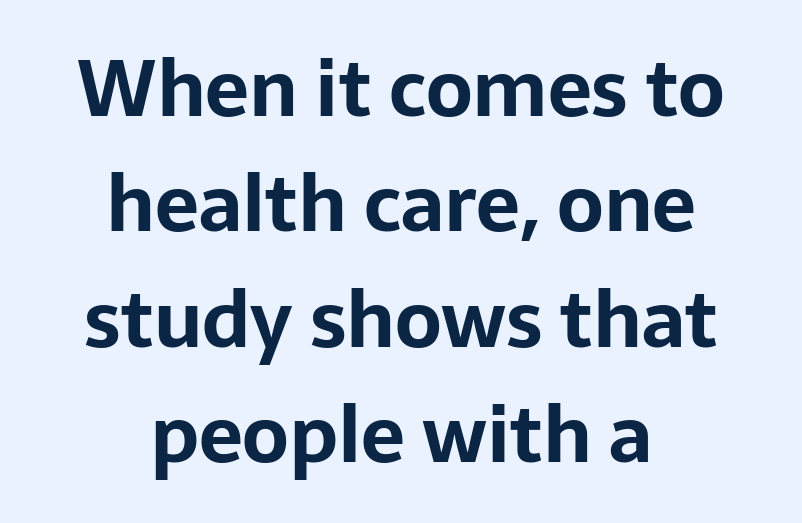
The image shows 78 px bold sans-serif type, upright; set centered, normal line spacing (1.48x), normal letter spacing, not underlined; low stroke contrast and a medium x-height.
